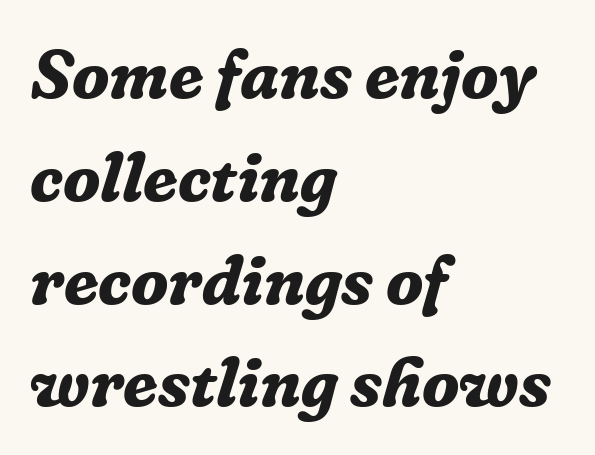
Note the varied advance widths — an 'i' is clearly narrower than an 'm'. A bare baseline throughout the passage. Alignment: flush left. It's the slanting kind of type.
